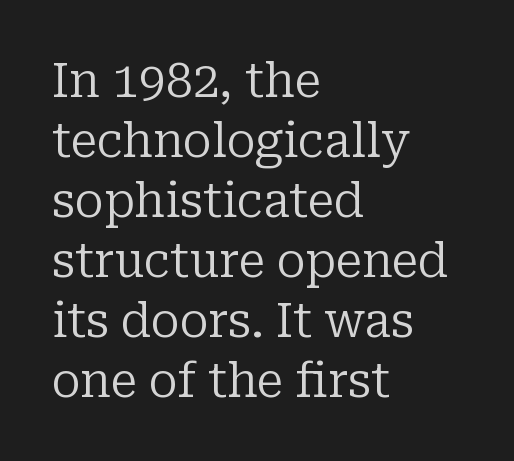
Q: Is the text bold? A: No.
Q: Is the text italic (slanted)? A: No, it is upright.
Q: Is the typeface a serif or a sans-serif typeface? A: Serif.
Q: Is the text underlined? A: No.
Q: How is the paragraph aligned? A: Left-aligned.
Q: Is the spacing between letters normal or unusually wide? A: Normal.
Q: Is the spacing between lines tight, normal or loose? A: Normal.
Q: Width (condensed, normal, or wide)? A: Normal.
Q: Stroke contrast? A: Low.
Q: x-height? A: Medium.
Q: Monospaced? A: No.
